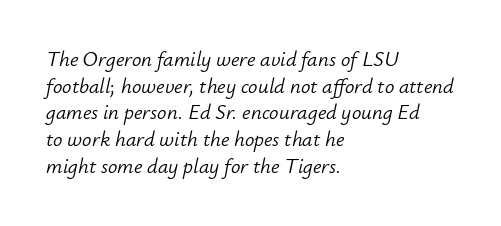
The image shows 21 px text type, italic (leaning right); set left-aligned, normal line spacing (1.27x), normal letter spacing, not underlined.
